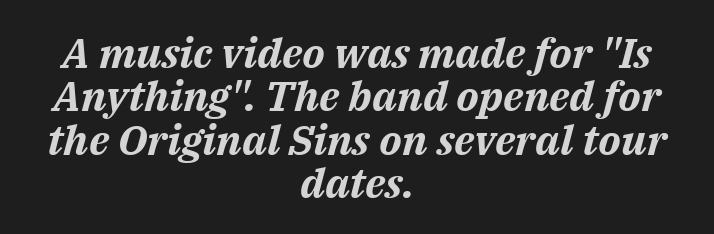
The image shows 42 px bold type, italic (leaning right); set centered, tight line spacing (1.03x), normal letter spacing, not underlined; medium stroke contrast and a medium x-height.
